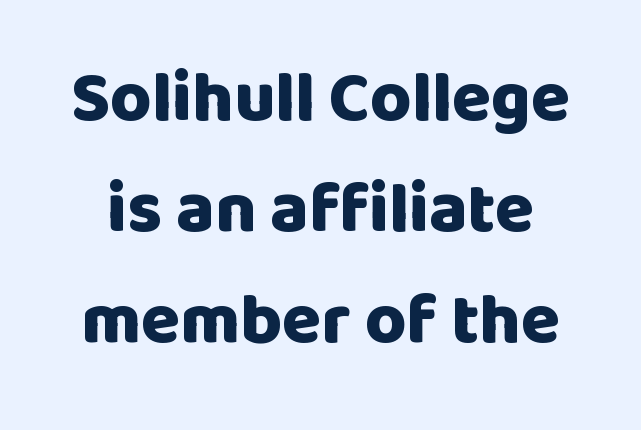
{"serif": "no", "italic": "no", "bold": "yes", "weight": "heavy", "width": "normal", "stroke_contrast": "low", "x_height": "large", "monospaced": "no", "underline": "no", "line_spacing": "normal", "line_spacing_ratio": 1.56, "letter_spacing": "normal", "letter_spacing_em": 0.0, "glyph_px": 71}
